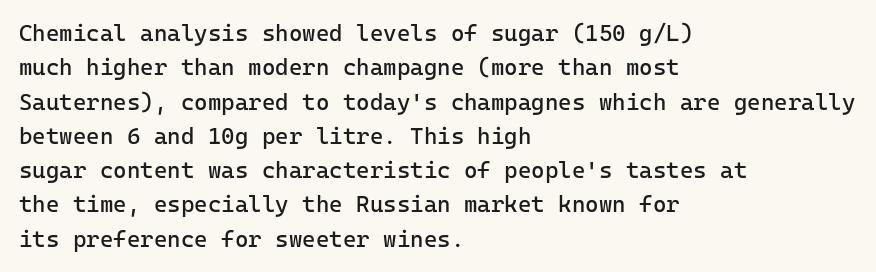
Q: Is the text bold? A: No.
Q: Is the text italic (slanted)? A: No, it is upright.
Q: Is the text underlined? A: No.
Q: How is the paragraph aligned? A: Left-aligned.
Q: Is the spacing between letters normal or unusually wide? A: Normal.
Q: Is the spacing between lines tight, normal or loose? A: Normal.
